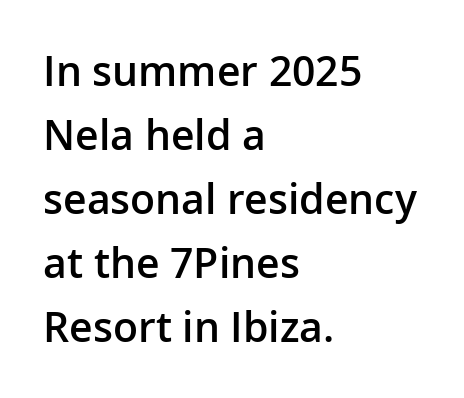
Q: Is the text bold? A: Semi-bold.
Q: Is the text italic (slanted)? A: No, it is upright.
Q: Is the typeface a serif or a sans-serif typeface? A: Sans-serif.
Q: Is the text underlined? A: No.
Q: How is the paragraph aligned? A: Left-aligned.
Q: Is the spacing between letters normal or unusually wide? A: Normal.
Q: Is the spacing between lines tight, normal or loose? A: Normal.
Q: Width (condensed, normal, or wide)? A: Normal.
Q: Stroke contrast? A: Low.
Q: x-height? A: Medium.
Q: Monospaced? A: No.
